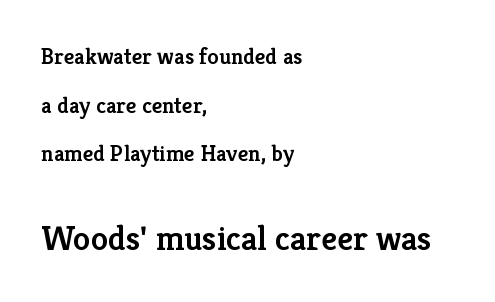
Unmarked baselines from the first word to the last. The face used here is seriffed, in the tradition of book romans. Posture: straight, roman, zero tilt. Strokes here are thickened, but only to semibold level.
